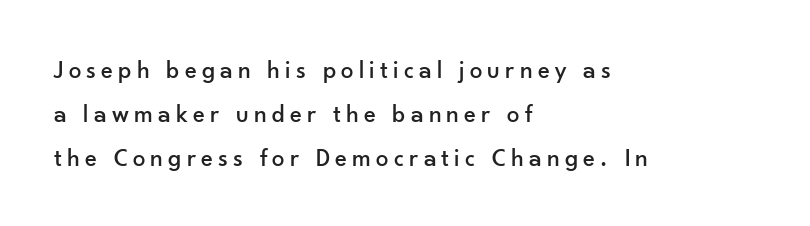
No italicization has been applied; the sample stays upright. Here the glyphs are tracked loosely, breaking word shapes into spaced letters. This sample is left-justified, so line endings fall wherever the words run out. Quick note: underline off.
